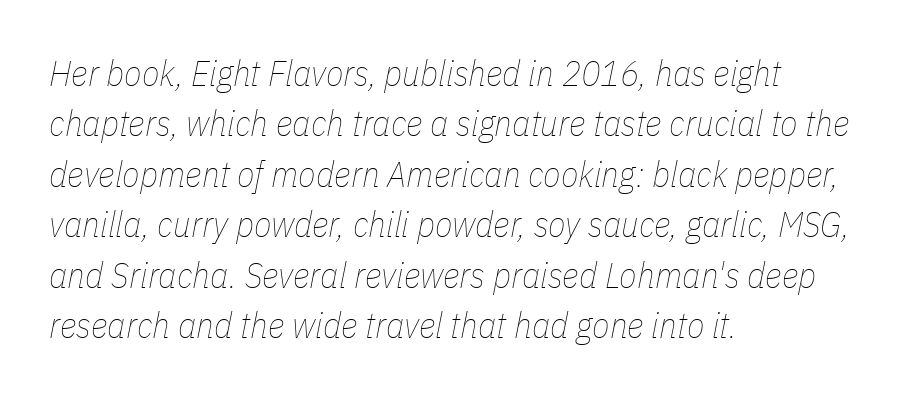
The image shows 36 px thin, condensed type, italic (leaning right); set left-aligned, normal line spacing (1.4x), normal letter spacing, not underlined; low stroke contrast and a medium x-height.
